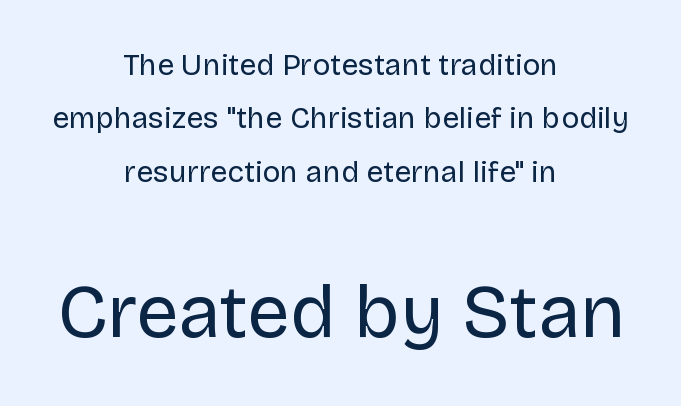
The emphasis by scale lands on block number two, below. The letters sit at their default tracking, neither squeezed nor spread. The type sits square on the baseline with zero lean. Underline: absent. Think of a printed novel: that variable character pitch is what you see here. What kind of face is this? One without serifs — a sans.
